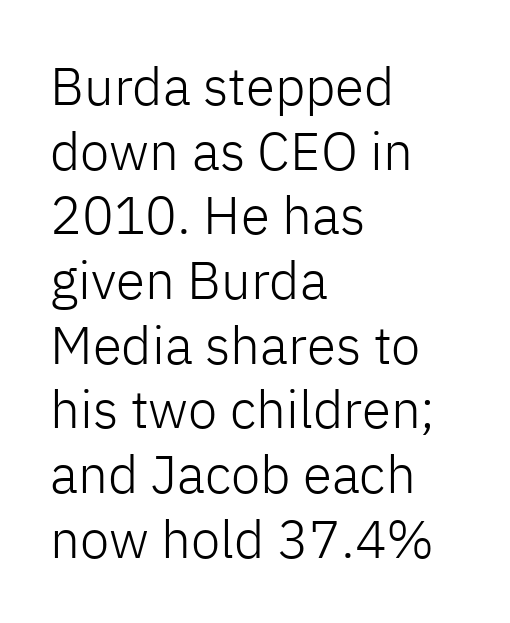
The image shows 53 px light sans-serif type, upright; set left-aligned, line spacing 1.22x, normal letter spacing, not underlined; low stroke contrast and a medium x-height.
